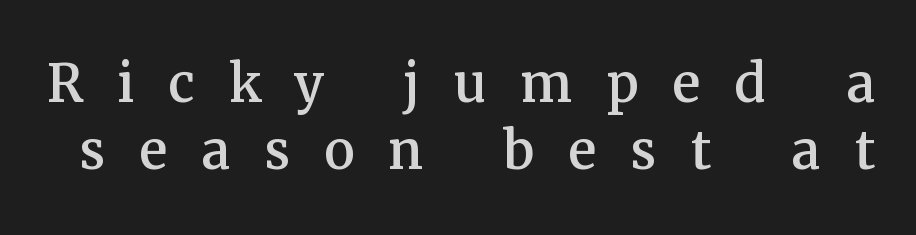
Does extra space separate the letters? Yes, quite a lot of it. Upright lettering throughout. Successive baselines arrive quickly, one right under another. Each row of text sits above clean, open space. Little horizontal feet cap the strokes, marking this as serif type. A typesetter would call this proportional, since set widths differ per character.
